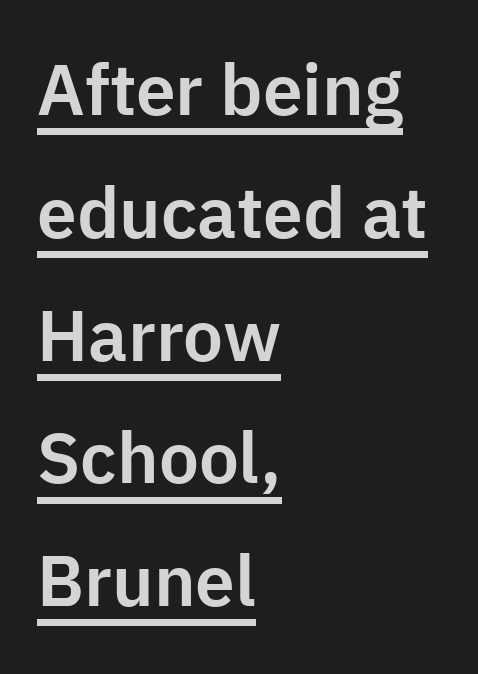
Q: Is the text italic (slanted)? A: No, it is upright.
Q: Is the typeface a serif or a sans-serif typeface? A: Sans-serif.
Q: Is the text underlined? A: Yes.
Q: How is the paragraph aligned? A: Left-aligned.
Q: Is the spacing between letters normal or unusually wide? A: Normal.
Q: Width (condensed, normal, or wide)? A: Normal.
Q: Stroke contrast? A: Low.
Q: x-height? A: Medium.
Q: Monospaced? A: No.
